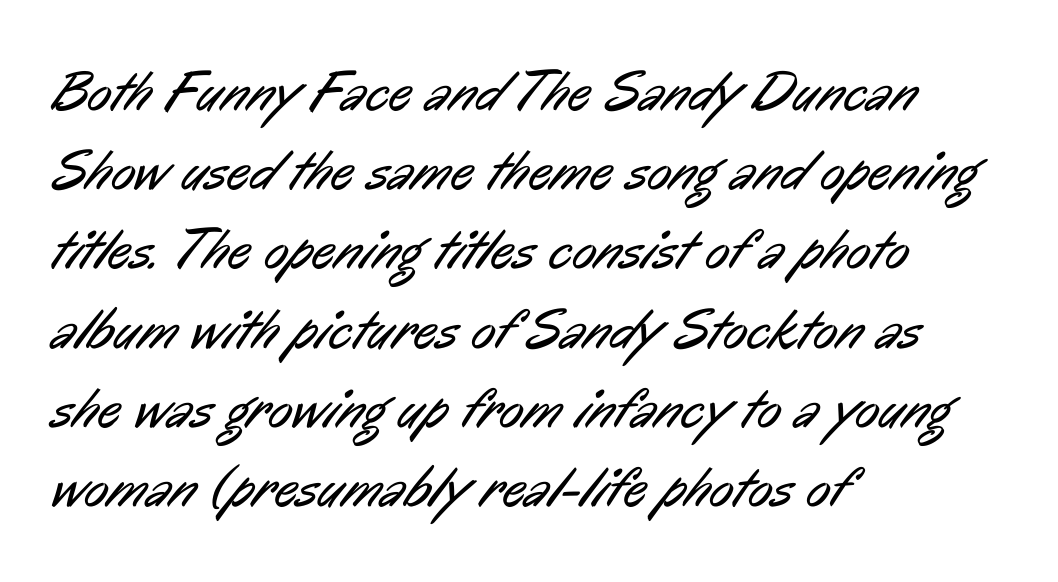
Is this a fixed-width face? No — the glyphs have proportional, varying widths. The typeface has the unassuming heft of standard copy or less. The typesetter chose a ragged-right arrangement here. The tracking reads as untouched default to a designer's eye.
